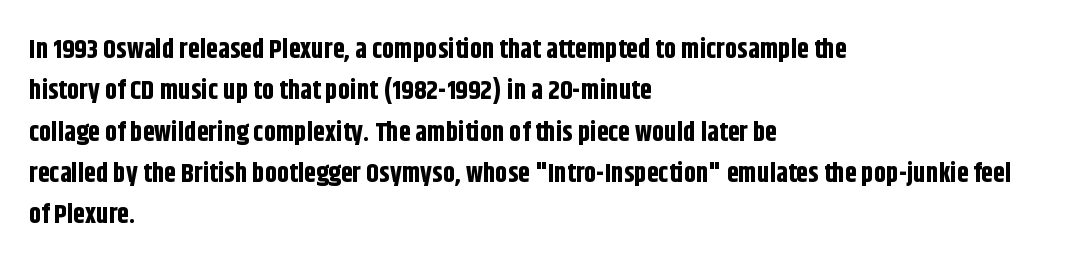
Q: Is the text bold? A: Yes.
Q: Is the text italic (slanted)? A: No, it is upright.
Q: Is the text underlined? A: No.
Q: How is the paragraph aligned? A: Left-aligned.
Q: Is the spacing between letters normal or unusually wide? A: Normal.
Q: Is the spacing between lines tight, normal or loose? A: Normal.
